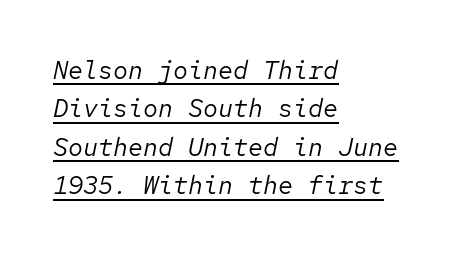
Q: Is the text bold? A: No.
Q: Is the text italic (slanted)? A: Yes, it leans right by about 12 degrees.
Q: Is the text underlined? A: Yes.
Q: How is the paragraph aligned? A: Left-aligned.
Q: Is the spacing between letters normal or unusually wide? A: Normal.
Q: Is the spacing between lines tight, normal or loose? A: Normal.
